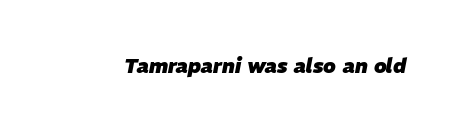
{"italic": "yes", "lean": "right", "slant_degrees": 11, "bold": "yes", "underline": "no", "letter_spacing": "normal", "letter_spacing_em": 0.0, "glyph_px": 20}
